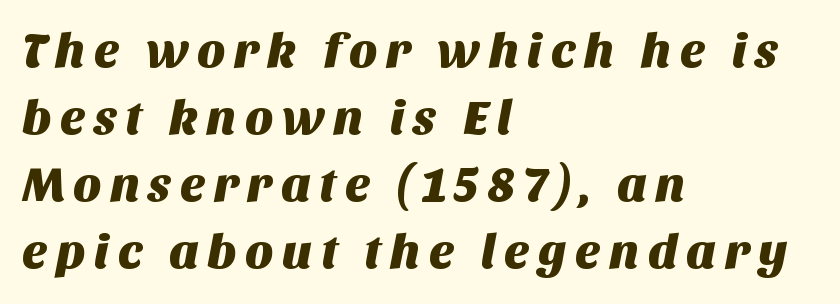
The image shows 49 px sans-serif type; set left-aligned, normal line spacing (1.37x), not underlined; medium stroke contrast and a large x-height.
